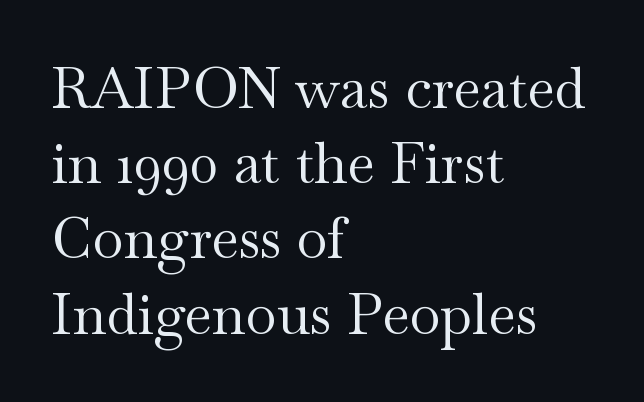
{"serif": "yes", "italic": "no", "bold": "no", "weight": "regular", "width": "wide", "stroke_contrast": "medium", "x_height": "small", "monospaced": "no", "underline": "no", "align": "left", "line_spacing": "normal", "line_spacing_ratio": 1.32, "letter_spacing": "normal", "letter_spacing_em": 0.0, "glyph_px": 57}
